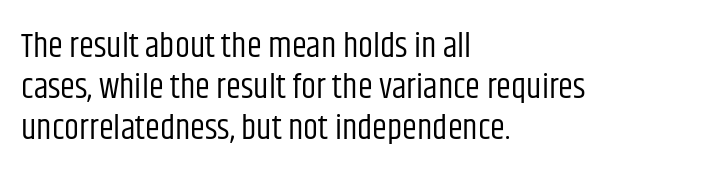
The image shows 34 px regular-weight, condensed sans-serif type, upright; set left-aligned, line spacing 1.21x, normal letter spacing, not underlined; low stroke contrast and a large x-height.
